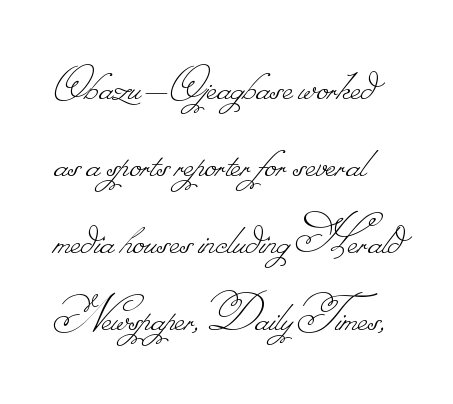
Any mark beneath the type? The region is blank. The characters are drawn with everyday or finer stroke widths. This sample has the flowing, uneven cadence of proportional lettering. Caption: standard tracking, unaltered. The rows are spaced the way most documents space them.
